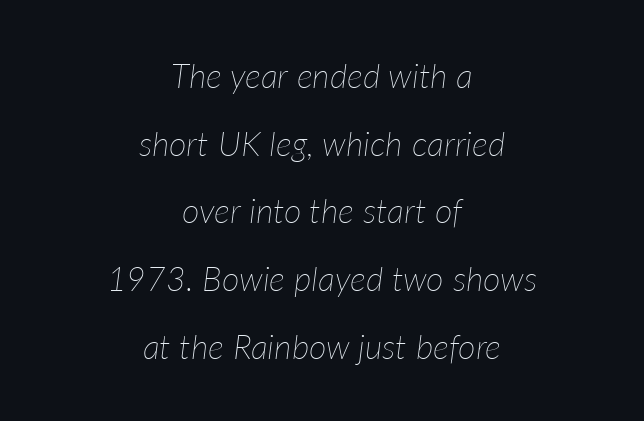
There's an unmistakable incline to the writing here. Neither beginnings nor endings align; midpoints do. Stem width sits at or under what a default text font uses. The leading is generous, giving the passage an open texture.
